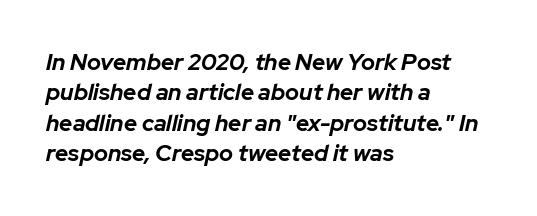
{"italic": "yes", "lean": "right", "slant_degrees": 12, "bold": "yes", "underline": "no", "align": "left", "line_spacing": "normal", "line_spacing_ratio": 1.32, "letter_spacing": "normal", "letter_spacing_em": 0.0, "glyph_px": 23}
